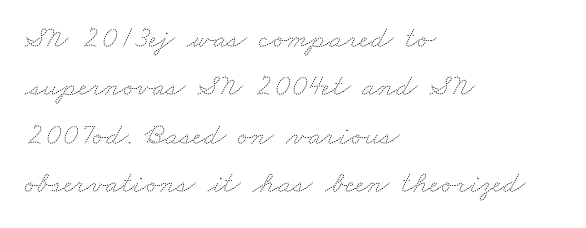
{"bold": "no", "weight": "thin", "width": "wide", "stroke_contrast": "medium", "x_height": "small", "monospaced": "no", "underline": "no", "align": "left", "line_spacing": "normal", "line_spacing_ratio": 1.56, "letter_spacing": "normal", "letter_spacing_em": 0.0, "glyph_px": 31}
